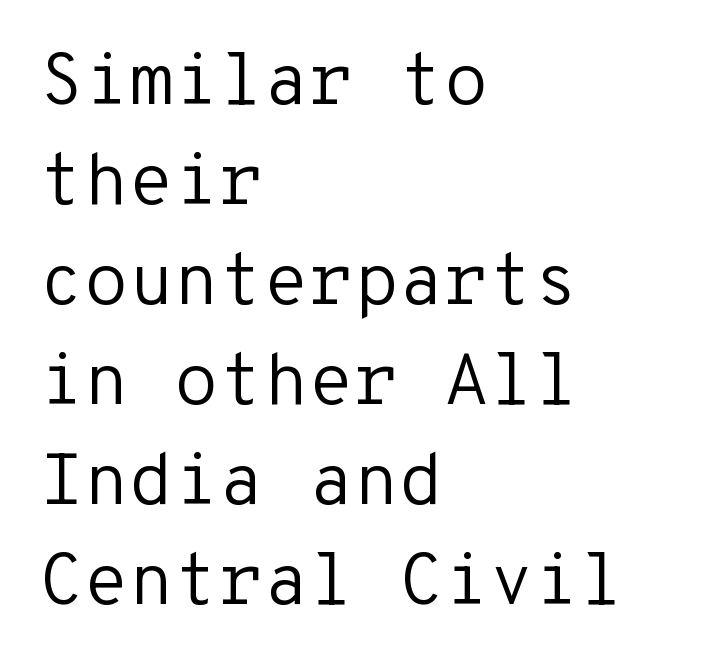
{"serif": "no", "italic": "no", "bold": "no", "weight": "regular", "width": "normal", "stroke_contrast": "low", "x_height": "medium", "monospaced": "yes", "underline": "no", "align": "left", "line_spacing": "normal", "line_spacing_ratio": 1.37, "letter_spacing": "normal", "letter_spacing_em": 0.0, "glyph_px": 73}
